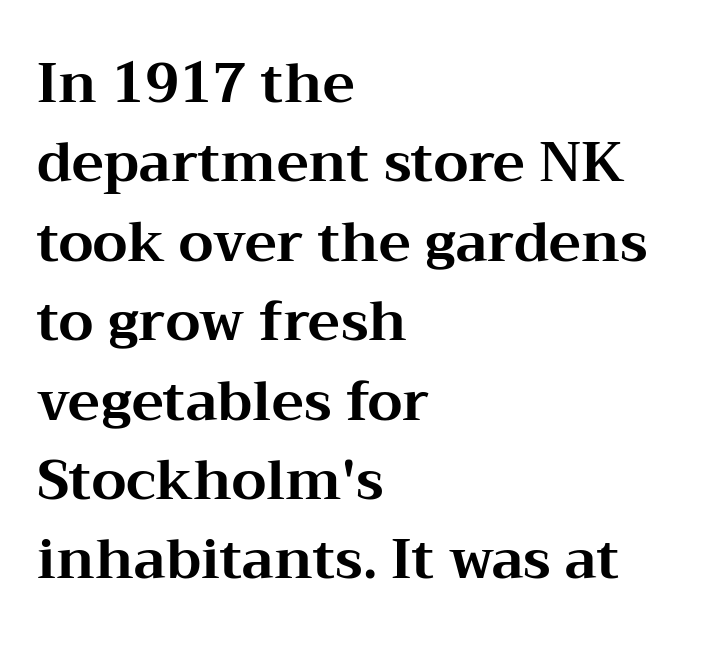
The image shows 54 px bold, wide serif type, upright; set left-aligned, normal line spacing (1.47x), normal letter spacing, not underlined; medium stroke contrast and a medium x-height.
